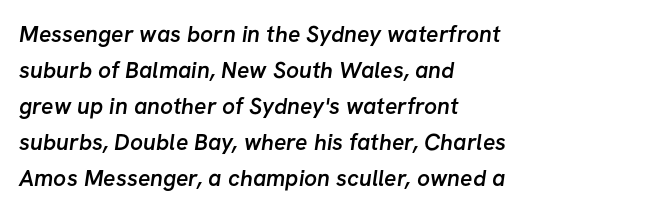
The baseline area is clear. The strokes are fattened partway — semibold, not bold. The designer left line spacing at the default. There is no visible air inserted between adjacent glyphs. Left-aligned paragraph, ragged on the right.
